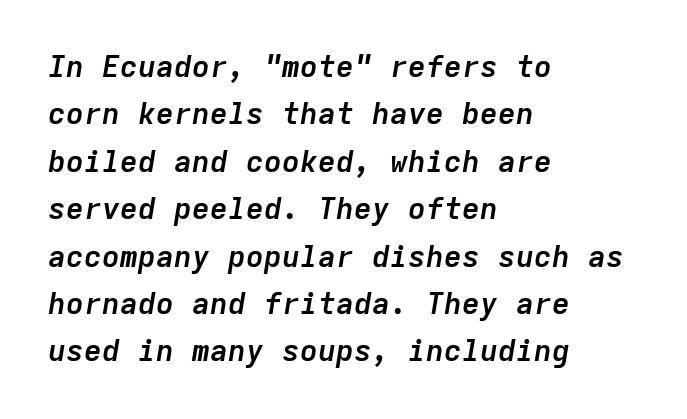
{"italic": "yes", "lean": "right", "slant_degrees": 9, "bold": "yes", "weight": "semibold", "width": "normal", "stroke_contrast": "low", "x_height": "medium", "monospaced": "yes", "underline": "no", "align": "left", "line_spacing": "normal", "line_spacing_ratio": 1.58, "letter_spacing": "normal", "letter_spacing_em": 0.0, "glyph_px": 30}
